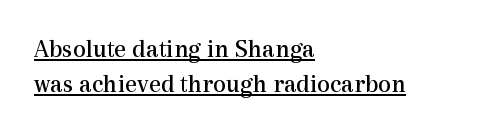
The image shows 26 px text type, upright; set left-aligned, normal line spacing (1.34x), normal letter spacing, underlined.
